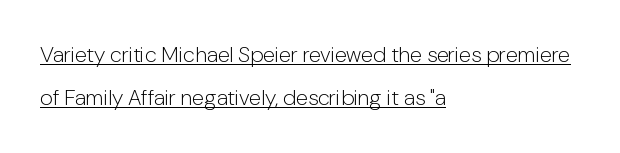
The cut favours lightness, reaching ordinary text weight at its darkest. The letters stand straight up with perfectly vertical stems. This sample trades compactness for vertical openness between lines. These lines are set flush left with a ragged right edge. Each word holds together tightly as a unit, with standard inter-letter gaps.
